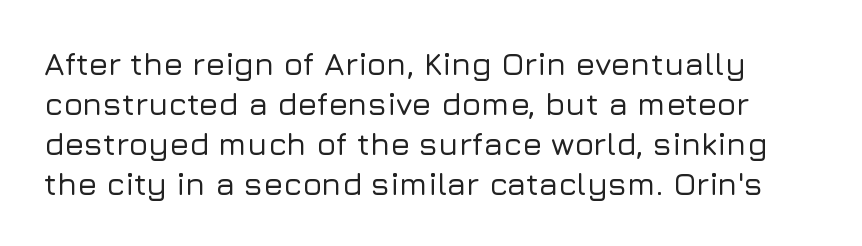
Character widths vary here, with narrow letters taking less room than wide ones. In terms of letterform style, serifs are entirely absent. The glyphs are unaccompanied by any horizontal stroke below them. A typesetter would mark this as roman, not italic. Quick note: interline space is typical.
